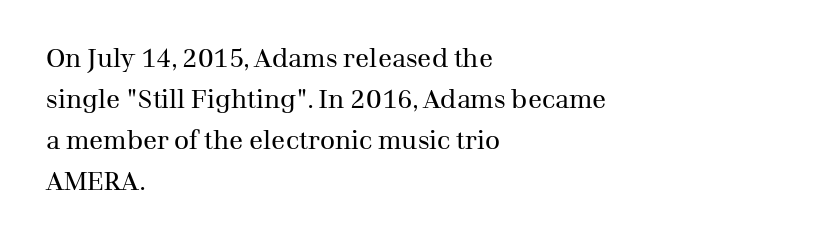
Q: Is the text bold? A: No.
Q: Is the text italic (slanted)? A: No, it is upright.
Q: Is the text underlined? A: No.
Q: How is the paragraph aligned? A: Left-aligned.
Q: Is the spacing between letters normal or unusually wide? A: Normal.
Q: Is the spacing between lines tight, normal or loose? A: Normal.
